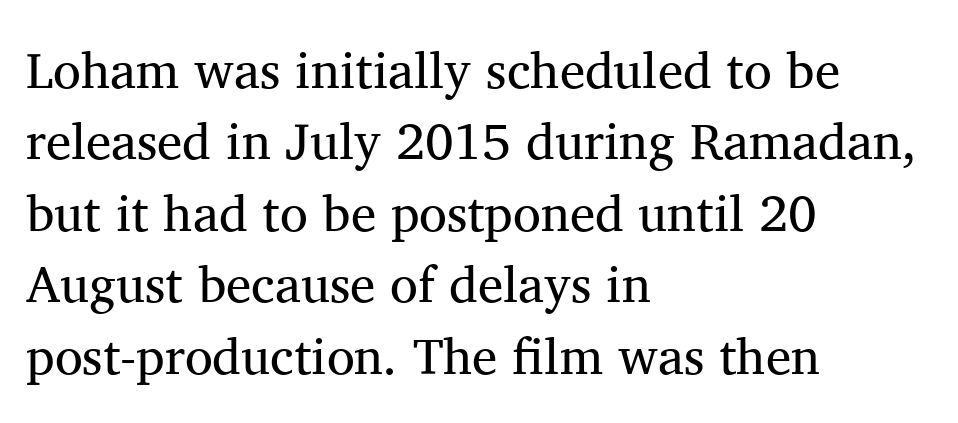
{"serif": "yes", "italic": "no", "bold": "no", "weight": "regular", "width": "normal", "stroke_contrast": "medium", "x_height": "medium", "monospaced": "no", "underline": "no", "align": "left", "line_spacing": "normal", "line_spacing_ratio": 1.4, "letter_spacing": "normal", "letter_spacing_em": 0.0, "glyph_px": 51}
